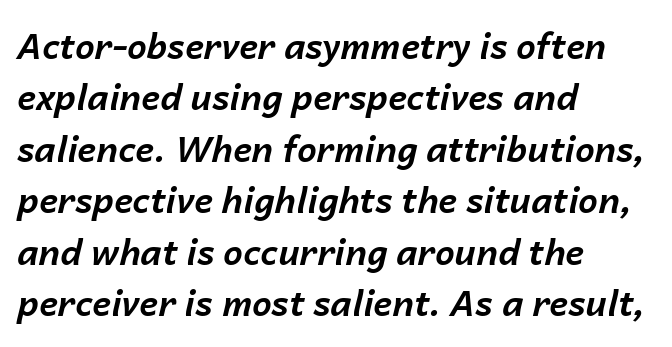
Tall strokes in this sample are angled rather than plumb. The glyphs have the mass of a bold cut. Students, observe: this is what conventionally led text looks like. The specimen omits any rule beneath the text block's lines. Character widths vary here, with narrow letters taking less room than wide ones.
